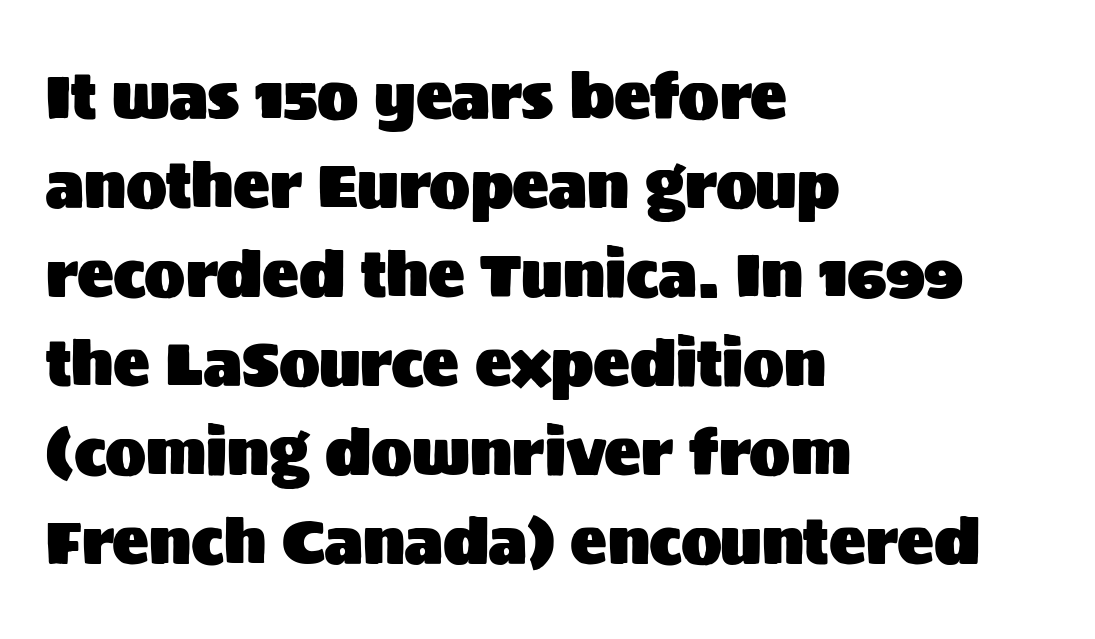
The image shows 61 px sans-serif type, upright; set left-aligned, normal line spacing (1.46x), normal letter spacing, not underlined; medium stroke contrast and a large x-height.
